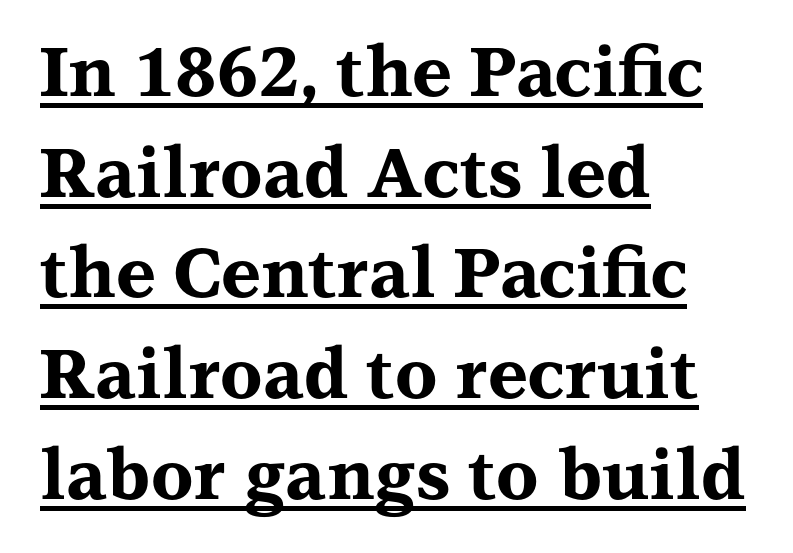
Q: Is the text bold? A: Yes.
Q: Is the text italic (slanted)? A: No, it is upright.
Q: Is the typeface a serif or a sans-serif typeface? A: Serif.
Q: Is the text underlined? A: Yes.
Q: How is the paragraph aligned? A: Left-aligned.
Q: Is the spacing between letters normal or unusually wide? A: Normal.
Q: Is the spacing between lines tight, normal or loose? A: Normal.
Q: Width (condensed, normal, or wide)? A: Wide.
Q: Stroke contrast? A: Medium.
Q: x-height? A: Medium.
Q: Monospaced? A: No.
